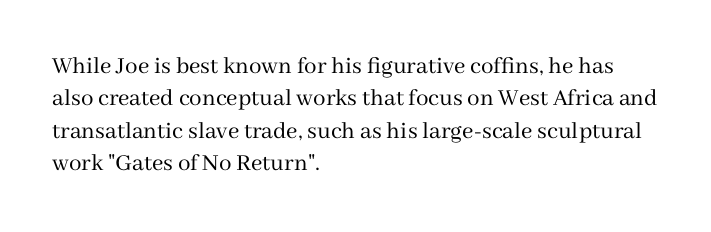
The words here are not underlined. Whoever set this chose a conventional vertical rhythm. Honestly, the letter spacing is just normal — you wouldn't notice it. Tall strokes in this sample are plumb rather than angled. Compared with a centered layout, this one pins lines to the left instead. The weight tops out at a normal text grade.
